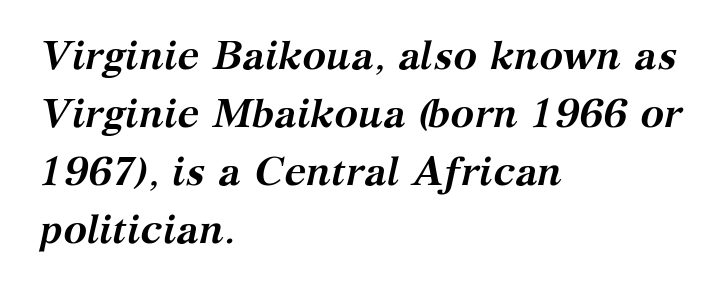
The image shows 40 px semibold serif type, italic (leaning right); set left-aligned, normal line spacing (1.45x), normal letter spacing, not underlined; medium stroke contrast and a medium x-height.
